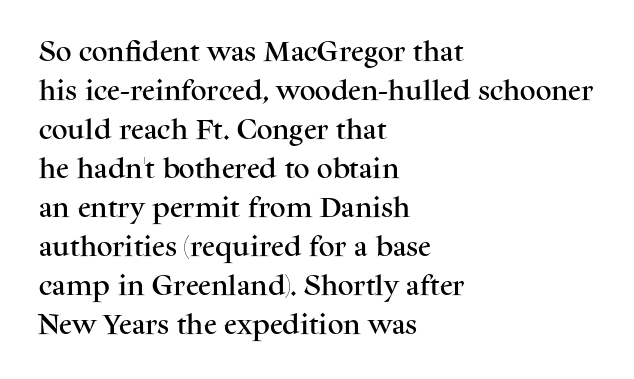
{"italic": "no", "underline": "no", "align": "left", "line_spacing_ratio": 1.77, "letter_spacing": "normal", "letter_spacing_em": 0.0, "glyph_px": 22}
